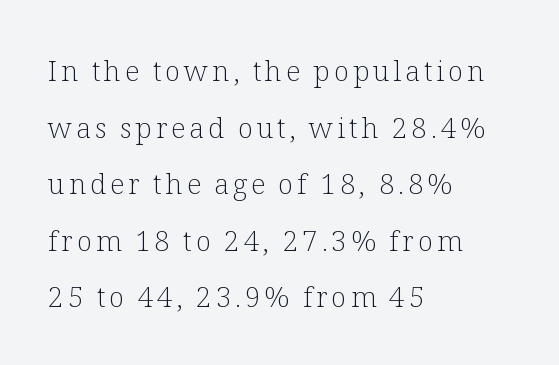
{"serif": "yes", "italic": "no", "bold": "no", "weight": "light", "width": "normal", "stroke_contrast": "low", "x_height": "medium", "monospaced": "no", "underline": "no", "align": "left", "line_spacing": "loose", "line_spacing_ratio": 2.02, "glyph_px": 28}
